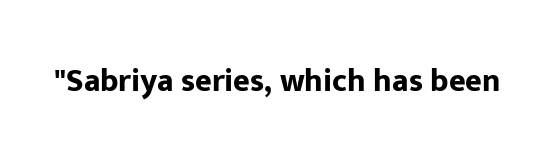
Q: Is the text bold? A: Yes.
Q: Is the text italic (slanted)? A: No, it is upright.
Q: Is the typeface a serif or a sans-serif typeface? A: Sans-serif.
Q: Is the text underlined? A: No.
Q: Is the spacing between letters normal or unusually wide? A: Normal.
Q: Width (condensed, normal, or wide)? A: Normal.
Q: Stroke contrast? A: Low.
Q: x-height? A: Medium.
Q: Monospaced? A: No.
